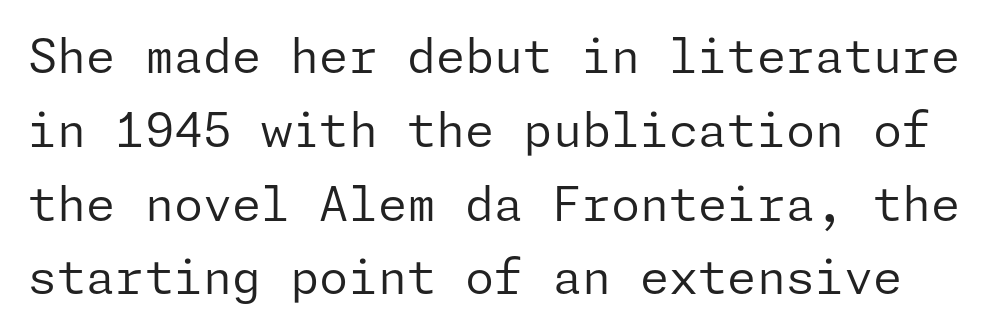
The image shows 47 px regular-weight sans-serif type, upright; set normal line spacing (1.57x), normal letter spacing, not underlined; low stroke contrast and a medium x-height.
